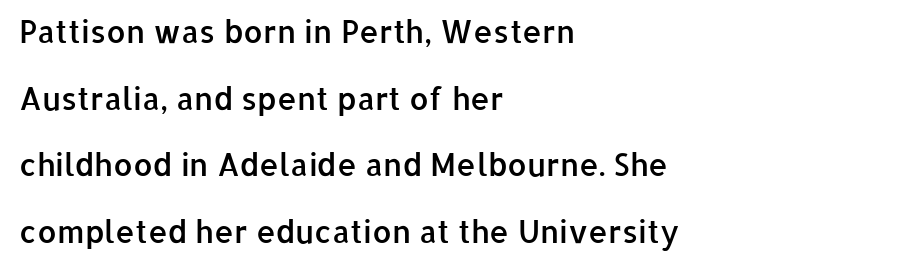
The image shows 31 px semibold sans-serif type, upright; set left-aligned, loose line spacing (2.15x), normal letter spacing, not underlined; low stroke contrast and a medium x-height.
